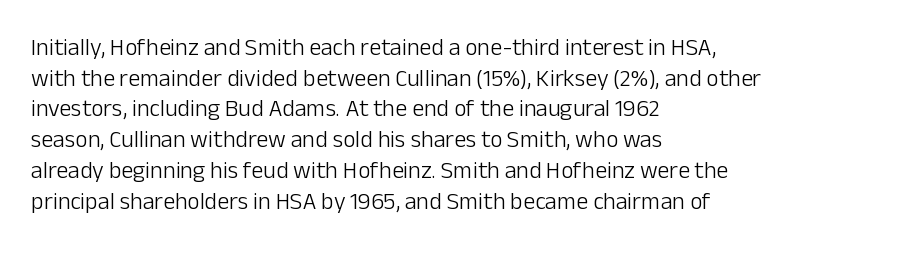
The image shows 24 px text type, upright; set left-aligned, normal line spacing (1.28x), normal letter spacing, not underlined.
